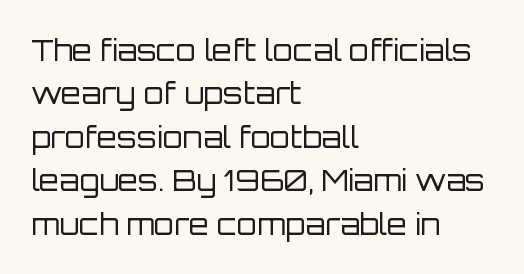
Q: Is the text bold? A: No.
Q: Is the text italic (slanted)? A: No, it is upright.
Q: Is the typeface a serif or a sans-serif typeface? A: Sans-serif.
Q: Is the text underlined? A: No.
Q: How is the paragraph aligned? A: Left-aligned.
Q: Is the spacing between letters normal or unusually wide? A: Normal.
Q: Is the spacing between lines tight, normal or loose? A: Normal.
Q: Width (condensed, normal, or wide)? A: Normal.
Q: Stroke contrast? A: Low.
Q: x-height? A: Large.
Q: Monospaced? A: No.
